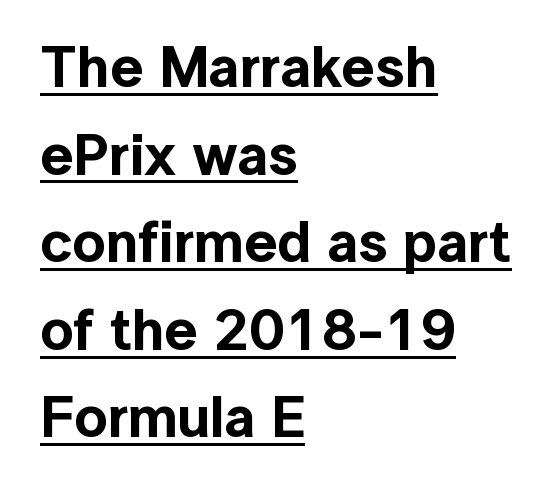
The image shows 58 px sans-serif type, upright; set left-aligned, normal line spacing (1.51x), normal letter spacing, underlined; a medium x-height.
